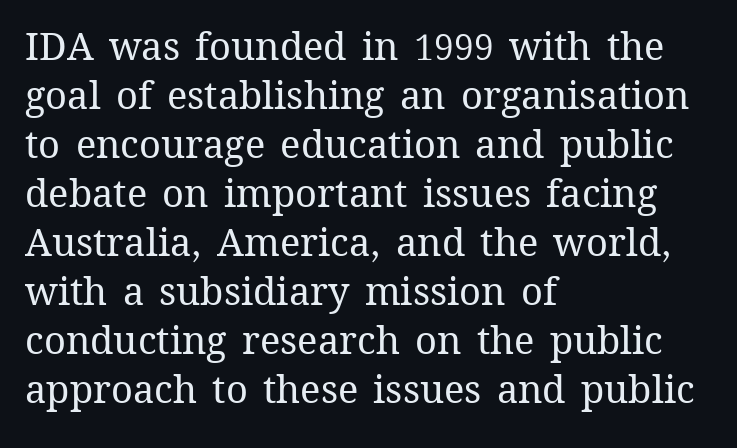
The letters stand upright; this is a roman face. Varying glyph widths throughout — classic text-font behaviour. Weight class: somewhere from thin through regular. The space between consecutive lines is moderate. If you drew a ruler down the left edge, every line would touch it. This rendering features lettering with no underline.
